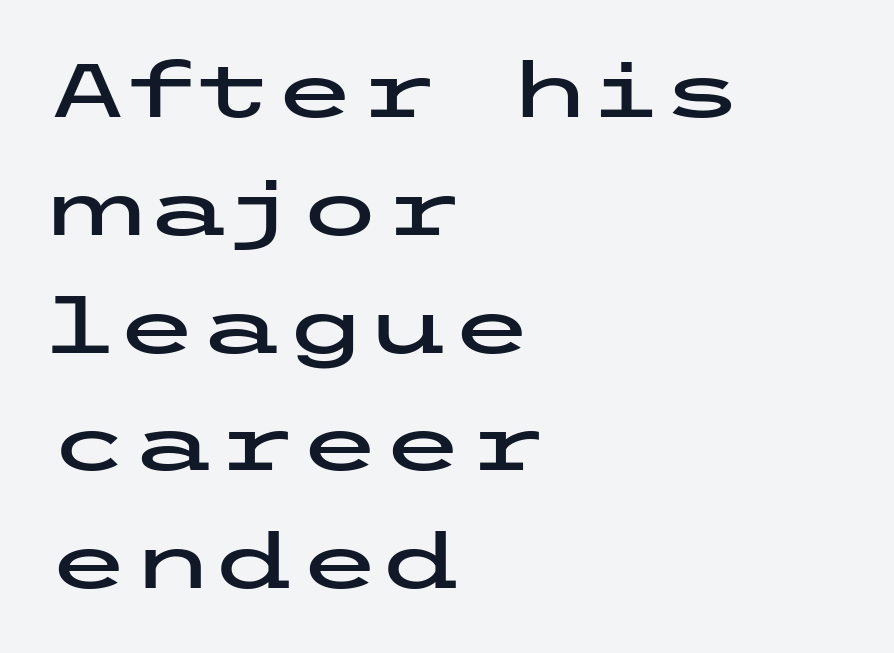
Q: Is the text italic (slanted)? A: No, it is upright.
Q: Is the typeface a serif or a sans-serif typeface? A: Sans-serif.
Q: Is the text underlined? A: No.
Q: How is the paragraph aligned? A: Left-aligned.
Q: Is the spacing between letters normal or unusually wide? A: Normal.
Q: Is the spacing between lines tight, normal or loose? A: Normal.
Q: Width (condensed, normal, or wide)? A: Wide.
Q: Stroke contrast? A: Low.
Q: x-height? A: Medium.
